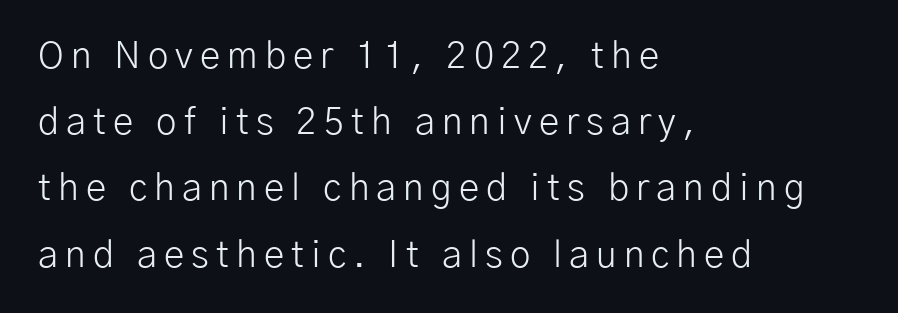
Varying glyph widths throughout — classic text-font behaviour. Posture: straight, roman, zero tilt. Counters stay open thanks to moderate or lighter strokes. You can tell from the bare stems that sans-serif type was used.
